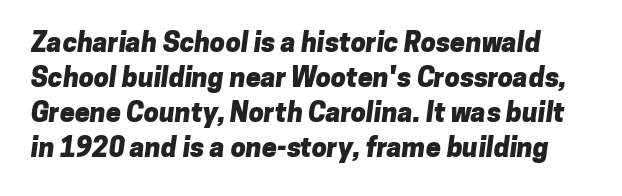
{"bold": "yes", "underline": "no", "line_spacing": "normal", "line_spacing_ratio": 1.3, "letter_spacing": "normal", "letter_spacing_em": 0.0, "glyph_px": 27}
